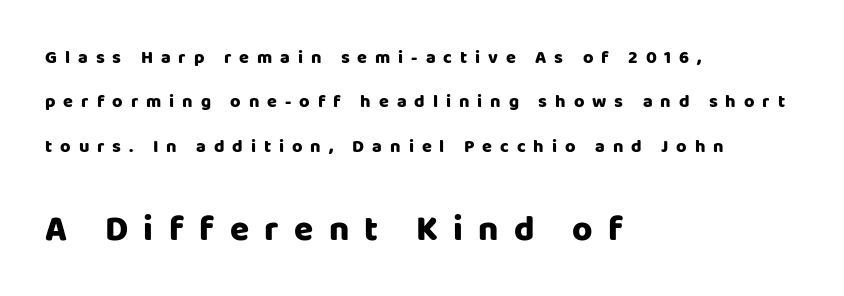
Q: Is the text italic (slanted)? A: No, it is upright.
Q: Is the typeface a serif or a sans-serif typeface? A: Sans-serif.
Q: Is the text underlined? A: No.
Q: How is the paragraph aligned? A: Left-aligned.
Q: Is the spacing between letters normal or unusually wide? A: Unusually wide.
Q: Is the spacing between lines tight, normal or loose? A: Loose.
Q: Which block of text is set in a larger size, the first (top) or the second (bottom)? A: The second (bottom) one.
Q: Width (condensed, normal, or wide)? A: Normal.
Q: Stroke contrast? A: Low.
Q: x-height? A: Large.
Q: Monospaced? A: No.
